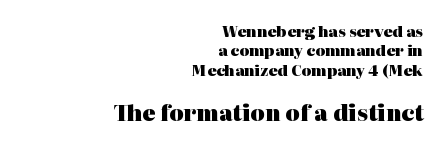
Q: Is the text bold? A: Yes.
Q: Is the text italic (slanted)? A: No, it is upright.
Q: Is the text underlined? A: No.
Q: How is the paragraph aligned? A: Right-aligned.
Q: Is the spacing between letters normal or unusually wide? A: Normal.
Q: Is the spacing between lines tight, normal or loose? A: Normal.
Q: Which block of text is set in a larger size, the first (top) or the second (bottom)? A: The second (bottom) one.
